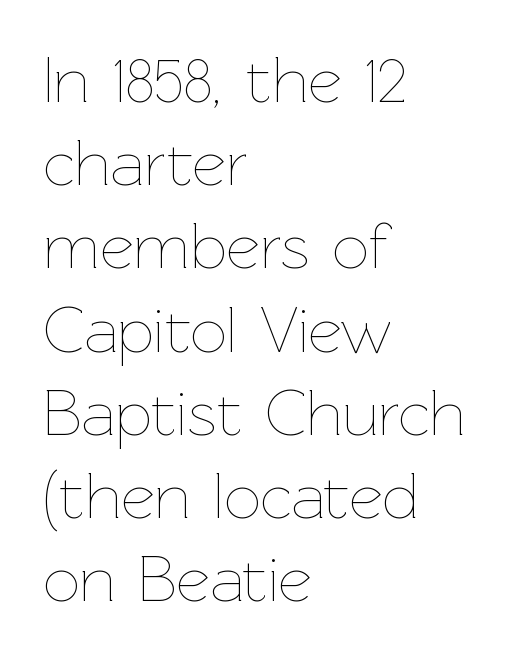
The image shows 65 px thin type, upright; set left-aligned, normal line spacing (1.28x), normal letter spacing, not underlined; low stroke contrast and a medium x-height.
